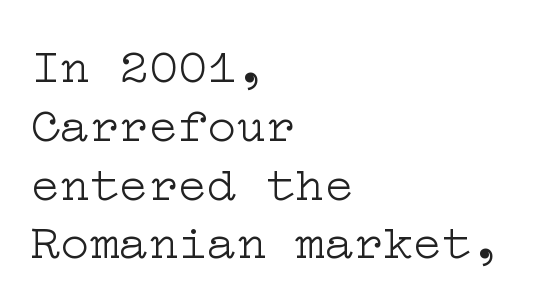
The image shows 49 px light, wide serif type, upright; set left-aligned, line spacing 1.2x, normal letter spacing, not underlined; low stroke contrast and a medium x-height.
